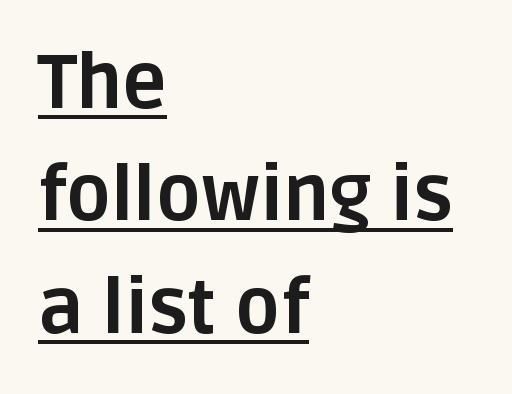
The image shows 75 px bold sans-serif type, upright; set left-aligned, normal line spacing (1.5x), normal letter spacing, underlined; low stroke contrast and a large x-height.
